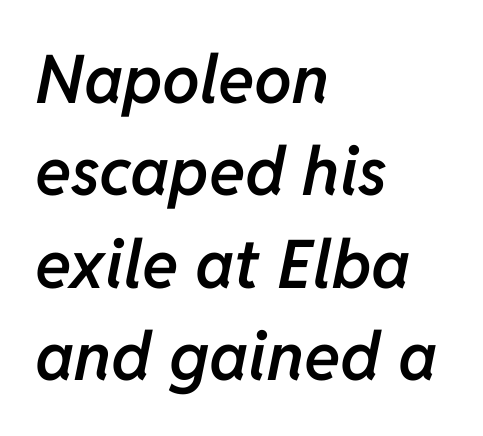
Q: Is the text bold? A: Semi-bold.
Q: Is the text italic (slanted)? A: Yes, it leans right by about 11 degrees.
Q: Is the text underlined? A: No.
Q: How is the paragraph aligned? A: Left-aligned.
Q: Is the spacing between letters normal or unusually wide? A: Normal.
Q: Is the spacing between lines tight, normal or loose? A: Normal.
Q: Width (condensed, normal, or wide)? A: Normal.
Q: Stroke contrast? A: Low.
Q: x-height? A: Medium.
Q: Monospaced? A: No.
